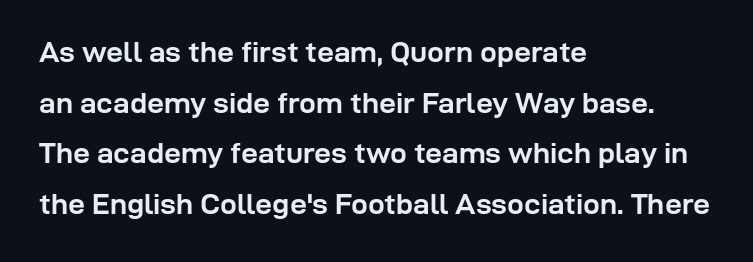
I'd describe the lettering as bold — thick and assertive. The designer went with a sans here, leaving each stem footless. Leading matches the norm, producing a regular column. The line texture is even and compact thanks to regular tracking. A typesetter would call this proportional, since set widths differ per character. A bare baseline throughout the passage.
